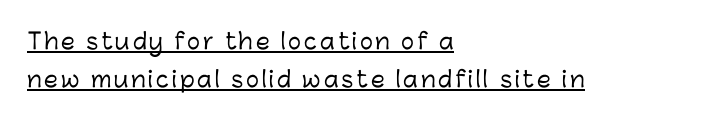
Underlined type. In CSS terms this would be text-align: left. It's the straight-up-and-down kind of type.
